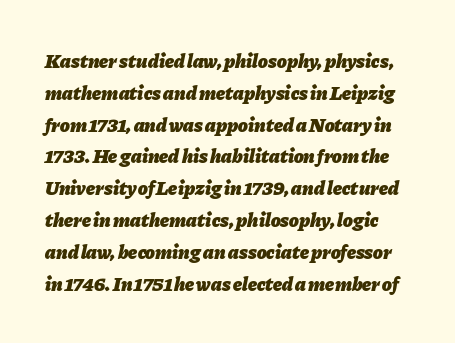
{"italic": "yes", "lean": "right", "slant_degrees": 11, "bold": "yes", "underline": "no", "line_spacing": "normal", "line_spacing_ratio": 1.59, "letter_spacing": "normal", "letter_spacing_em": 0.0, "glyph_px": 20}
